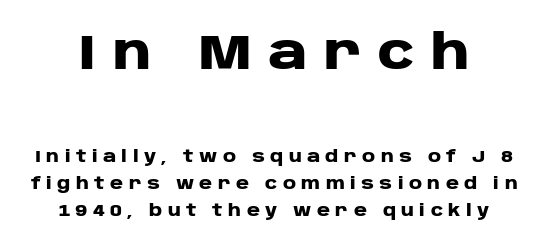
The image shows 48 px heavy, wide sans-serif type, upright; set normal line spacing (1.68x), unusually wide letter spacing (+0.34 em), not underlined; the first (top) block is 3.0x larger; low stroke contrast and a large x-height.
